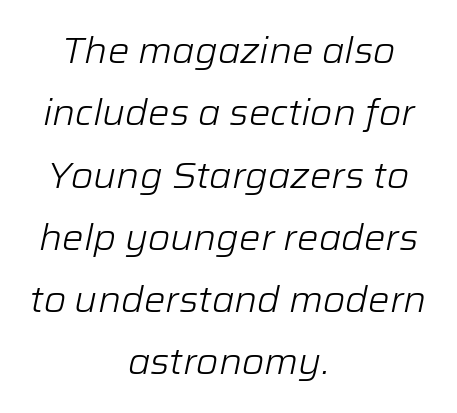
Q: Is the text bold? A: No.
Q: Is the text italic (slanted)? A: Yes, it leans right by about 12 degrees.
Q: Is the text underlined? A: No.
Q: How is the paragraph aligned? A: Centered.
Q: Is the spacing between letters normal or unusually wide? A: Normal.
Q: Width (condensed, normal, or wide)? A: Normal.
Q: Stroke contrast? A: Low.
Q: x-height? A: Medium.
Q: Monospaced? A: No.
